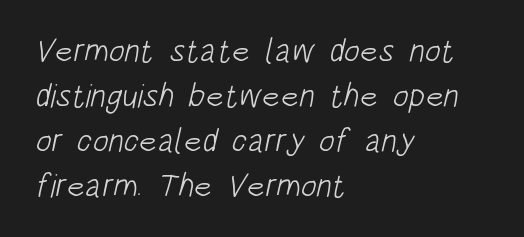
The image shows 33 px light, condensed sans-serif type; set left-aligned, normal line spacing (1.36x), normal letter spacing, not underlined; low stroke contrast and a large x-height.
